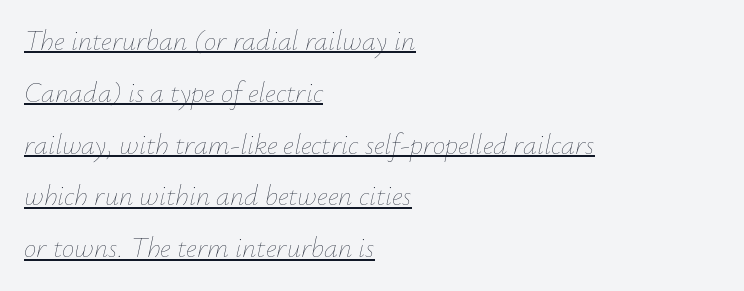
Q: Is the text bold? A: No.
Q: Is the text italic (slanted)? A: Yes, it leans right by about 12 degrees.
Q: Is the text underlined? A: Yes.
Q: How is the paragraph aligned? A: Left-aligned.
Q: Is the spacing between letters normal or unusually wide? A: Normal.
Q: Width (condensed, normal, or wide)? A: Normal.
Q: Stroke contrast? A: Low.
Q: x-height? A: Small.
Q: Monospaced? A: No.
